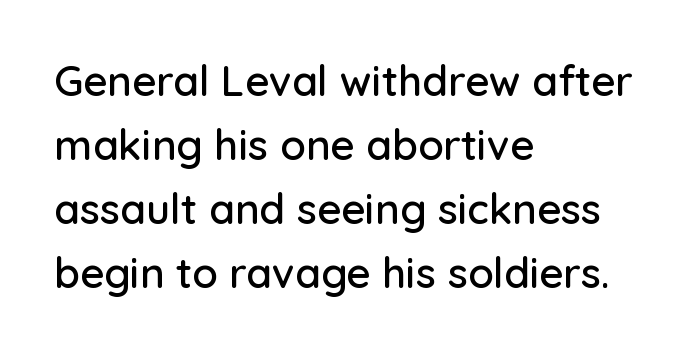
The image shows 42 px sans-serif type, upright; set left-aligned, normal line spacing (1.52x), normal letter spacing, not underlined; low stroke contrast and a medium x-height.
